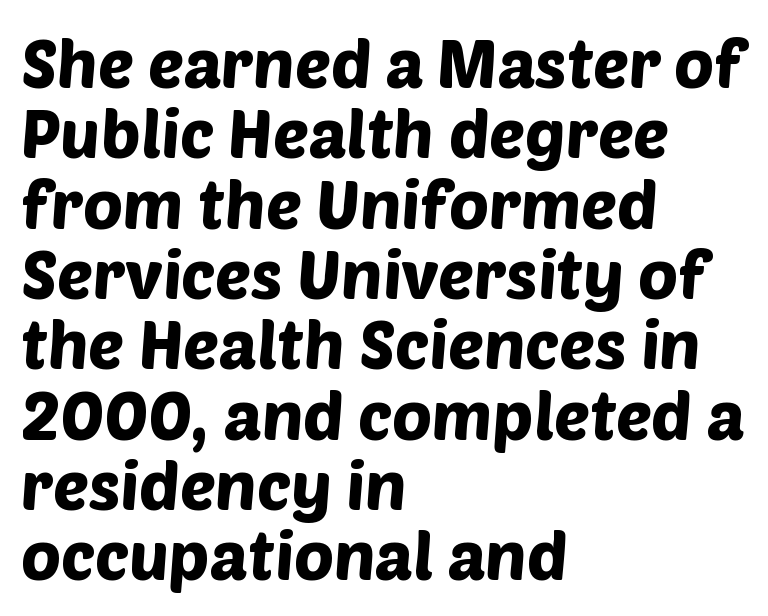
{"serif": "no", "width": "normal", "stroke_contrast": "low", "x_height": "large", "monospaced": "no", "underline": "no", "align": "left", "line_spacing": "tight", "line_spacing_ratio": 1.05, "letter_spacing": "normal", "letter_spacing_em": 0.0, "glyph_px": 67}
